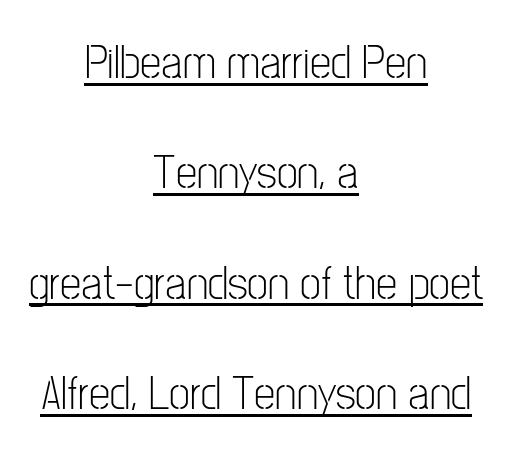
Layout note: lines centered. Posture: vertical. This sample has the flowing, uneven cadence of proportional lettering. Students, observe the line beneath the letters — that is underlining. A typesetter would call this leading open, well beyond the default.
